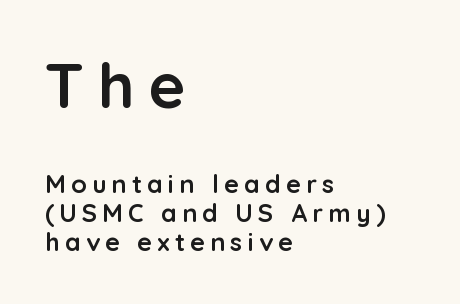
The image shows 63 px semibold sans-serif type, upright; set left-aligned, line spacing 1.16x, unusually wide letter spacing (+0.21 em), not underlined; the first (top) block is 2.52x larger; low stroke contrast and a medium x-height.
